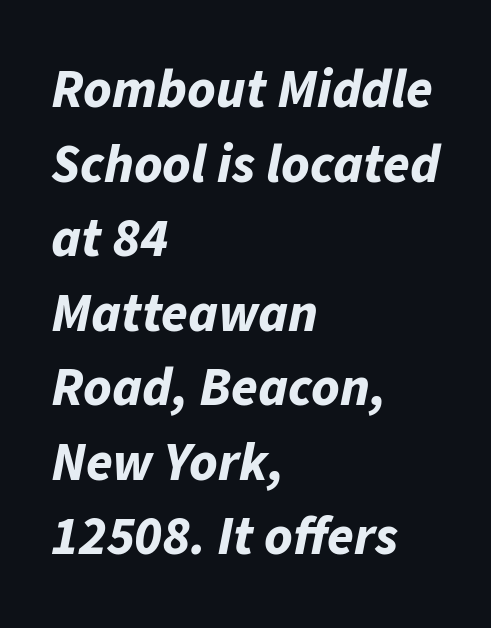
Q: Is the text bold? A: Yes.
Q: Is the text italic (slanted)? A: Yes, it leans right by about 11 degrees.
Q: Is the text underlined? A: No.
Q: How is the paragraph aligned? A: Left-aligned.
Q: Is the spacing between letters normal or unusually wide? A: Normal.
Q: Is the spacing between lines tight, normal or loose? A: Normal.
Q: Width (condensed, normal, or wide)? A: Normal.
Q: Stroke contrast? A: Low.
Q: x-height? A: Medium.
Q: Monospaced? A: No.
